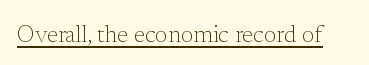
The image shows 23 px text type, upright; set normal letter spacing, underlined.
